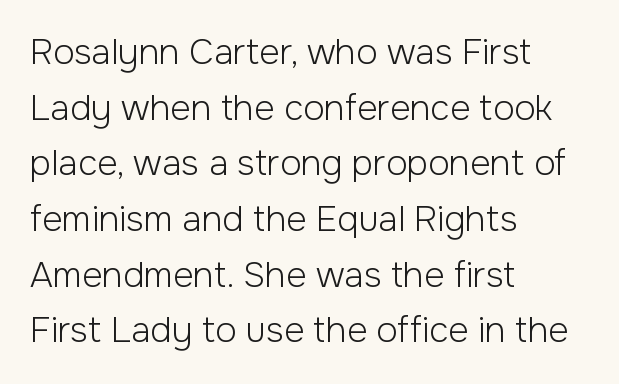
Q: Is the text bold? A: No.
Q: Is the text italic (slanted)? A: No, it is upright.
Q: Is the typeface a serif or a sans-serif typeface? A: Sans-serif.
Q: Is the text underlined? A: No.
Q: How is the paragraph aligned? A: Left-aligned.
Q: Is the spacing between letters normal or unusually wide? A: Normal.
Q: Is the spacing between lines tight, normal or loose? A: Normal.
Q: Width (condensed, normal, or wide)? A: Normal.
Q: Stroke contrast? A: Low.
Q: x-height? A: Medium.
Q: Monospaced? A: No.
